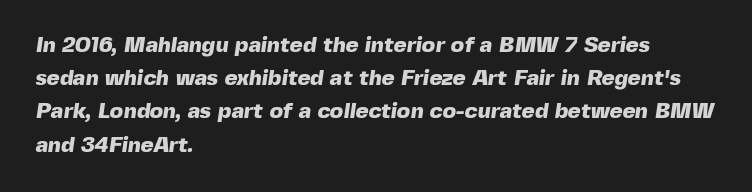
Q: Is the text bold? A: Yes.
Q: Is the text underlined? A: No.
Q: How is the paragraph aligned? A: Left-aligned.
Q: Is the spacing between letters normal or unusually wide? A: Normal.
Q: Is the spacing between lines tight, normal or loose? A: Normal.
